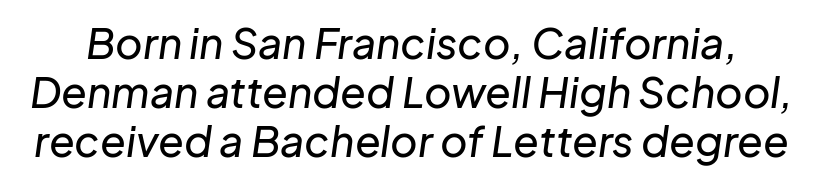
Q: Is the text italic (slanted)? A: Yes, it leans right by about 8 degrees.
Q: Is the text underlined? A: No.
Q: Is the spacing between letters normal or unusually wide? A: Normal.
Q: Width (condensed, normal, or wide)? A: Normal.
Q: Stroke contrast? A: Low.
Q: x-height? A: Medium.
Q: Monospaced? A: No.
